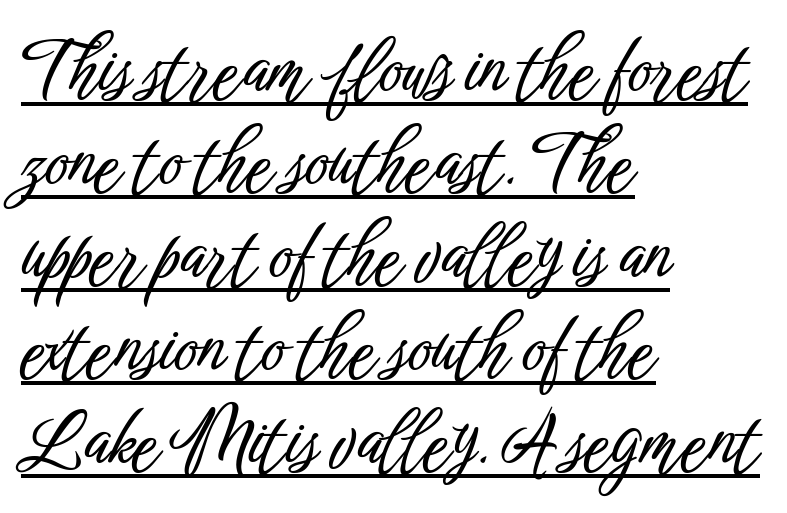
{"serif": "no", "width": "condensed", "stroke_contrast": "low", "x_height": "medium", "monospaced": "no", "underline": "yes", "align": "left", "line_spacing": "normal", "line_spacing_ratio": 1.29, "letter_spacing": "normal", "letter_spacing_em": 0.0, "glyph_px": 72}
